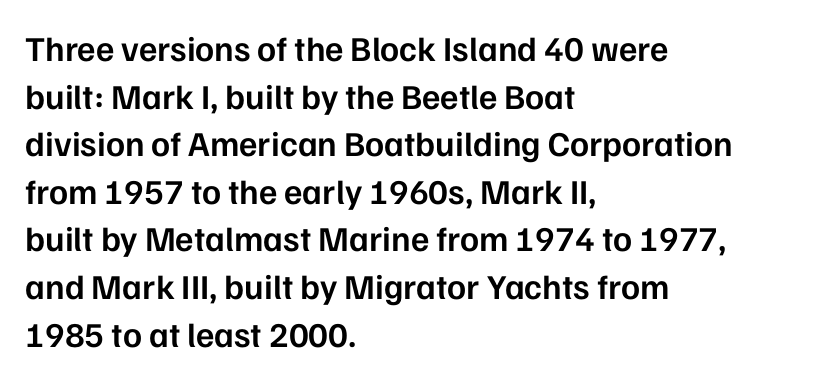
The image shows 35 px semibold sans-serif type, upright; set left-aligned, normal line spacing (1.36x), normal letter spacing, not underlined; low stroke contrast and a medium x-height.
